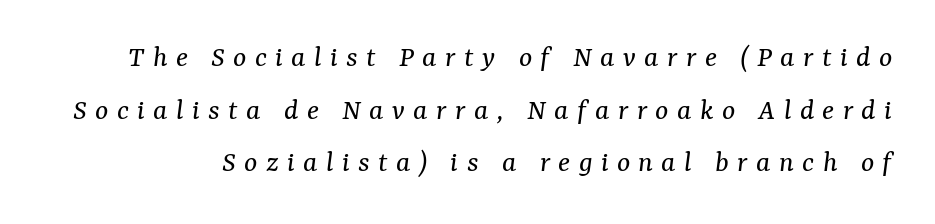
The image shows 31 px regular-weight serif type, italic (leaning right); set normal line spacing (1.7x), unusually wide letter spacing (+0.27 em), not underlined; medium stroke contrast and a medium x-height.
